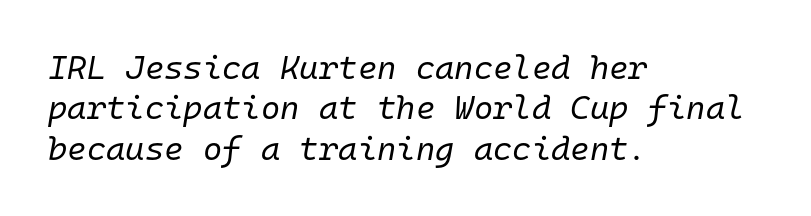
Q: Is the text bold? A: No.
Q: Is the text italic (slanted)? A: Yes, it leans right by about 10 degrees.
Q: Is the text underlined? A: No.
Q: How is the paragraph aligned? A: Left-aligned.
Q: Is the spacing between letters normal or unusually wide? A: Normal.
Q: Width (condensed, normal, or wide)? A: Normal.
Q: Stroke contrast? A: Low.
Q: x-height? A: Medium.
Q: Monospaced? A: Yes.
